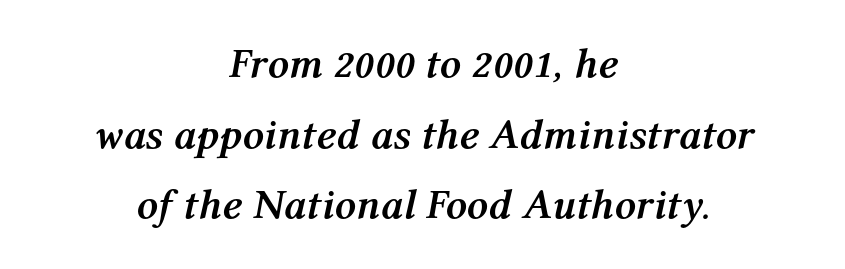
Q: Is the text bold? A: Yes.
Q: Is the text italic (slanted)? A: Yes, it leans right by about 12 degrees.
Q: Is the text underlined? A: No.
Q: How is the paragraph aligned? A: Centered.
Q: Is the spacing between letters normal or unusually wide? A: Normal.
Q: Is the spacing between lines tight, normal or loose? A: Normal.
Q: Width (condensed, normal, or wide)? A: Normal.
Q: Stroke contrast? A: Medium.
Q: x-height? A: Medium.
Q: Monospaced? A: No.
